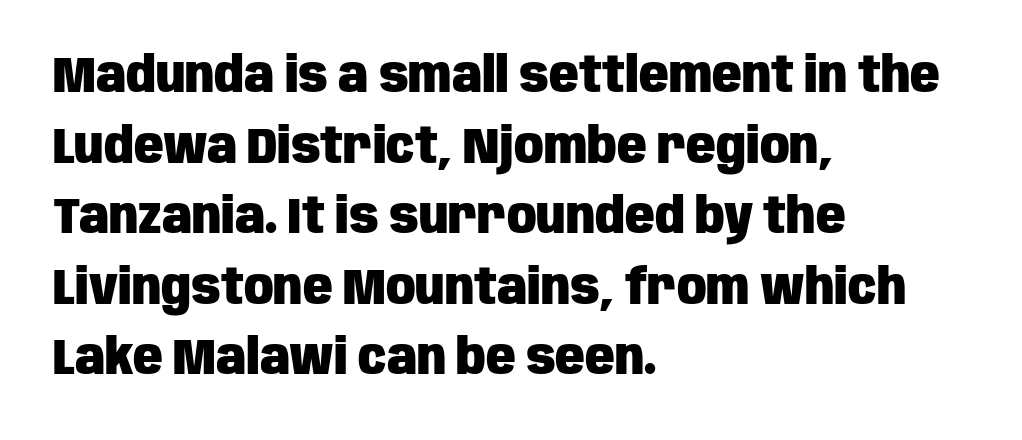
The image shows 49 px heavy, condensed sans-serif type, upright; set left-aligned, normal line spacing (1.44x), normal letter spacing, not underlined; low stroke contrast and a large x-height.
